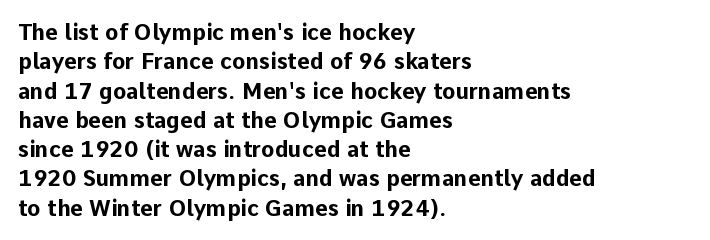
Q: Is the text bold? A: Yes.
Q: Is the text italic (slanted)? A: No, it is upright.
Q: Is the text underlined? A: No.
Q: How is the paragraph aligned? A: Left-aligned.
Q: Is the spacing between letters normal or unusually wide? A: Normal.
Q: Is the spacing between lines tight, normal or loose? A: Normal.
